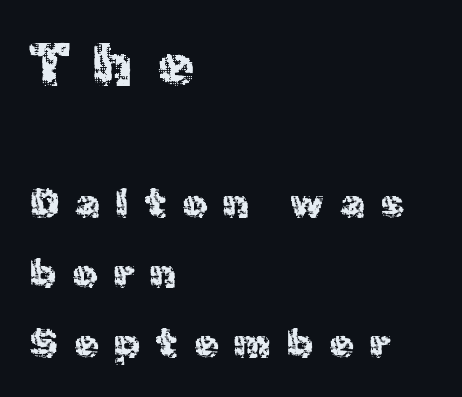
Q: Is the text bold? A: No.
Q: Is the text italic (slanted)? A: No, it is upright.
Q: Is the typeface a serif or a sans-serif typeface? A: Sans-serif.
Q: Is the text underlined? A: No.
Q: How is the paragraph aligned? A: Left-aligned.
Q: Is the spacing between letters normal or unusually wide? A: Unusually wide.
Q: Which block of text is set in a larger size, the first (top) or the second (bottom)? A: The first (top) one.
Q: Width (condensed, normal, or wide)? A: Normal.
Q: x-height? A: Medium.
Q: Monospaced? A: No.
